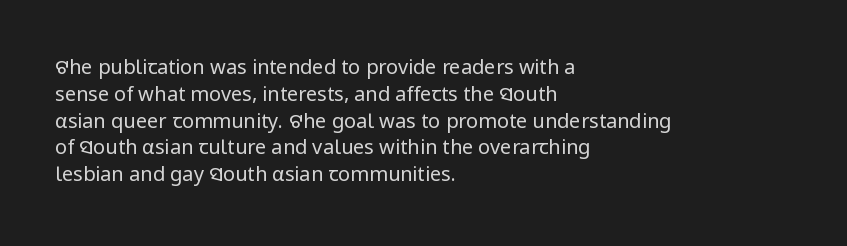
The image shows 20 px text type, upright; set left-aligned, normal line spacing (1.34x), normal letter spacing, not underlined.
